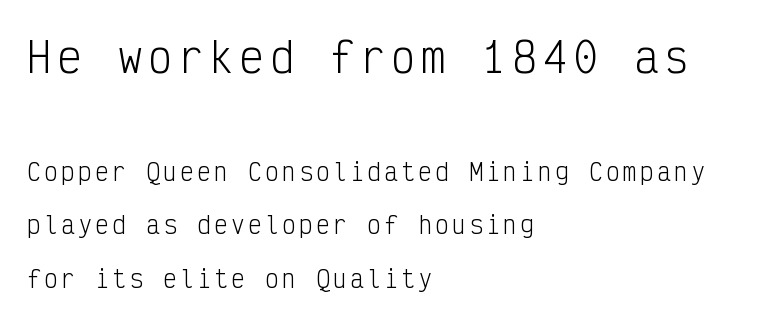
Size hierarchy here favors the leading block over the trailing one. Think standard paragraph weight, or any step lighter than that. Nobody drew a line under any word here. The lines in this sample share a left origin and differ only in where they stop. Serifs: no, the terminals of the letterforms are clean.
